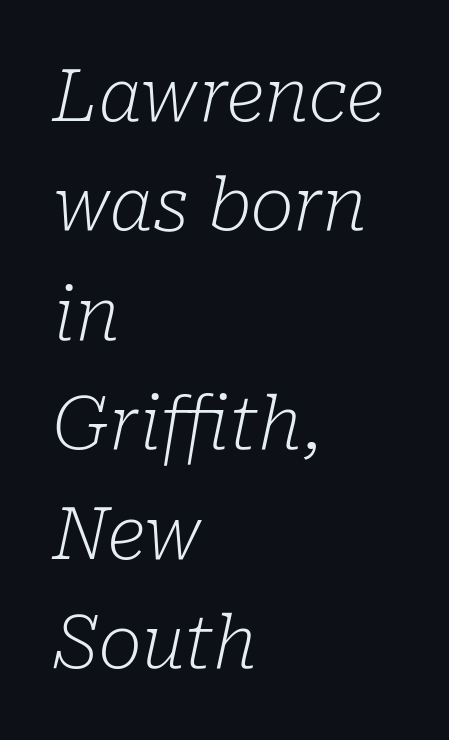
Here the designer chose a conventional face with non-uniform glyph widths. Leading: standard. Bare-footed words on every line. This rendering employs a face with finishing strokes, i.e., a serif.
